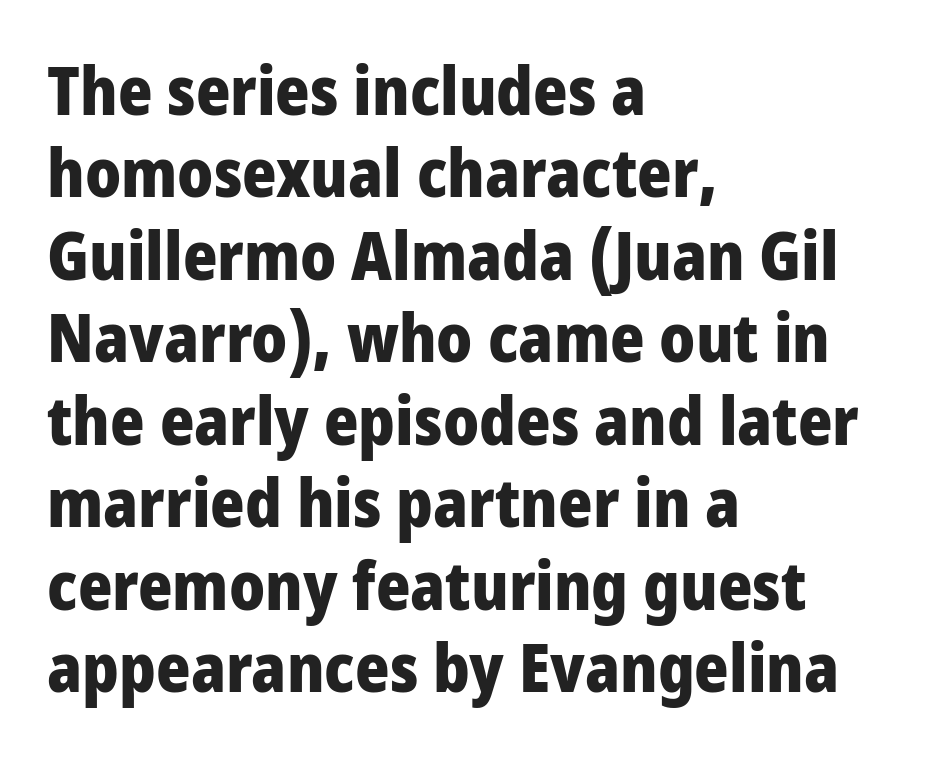
Type without underlining. Each letter keeps its own natural width here, so spacing adapts to shape. Caption: bold face, heavy strokes. The passage shown has conventional tracking throughout. Notice how the stems are strictly vertical — no italics here.
